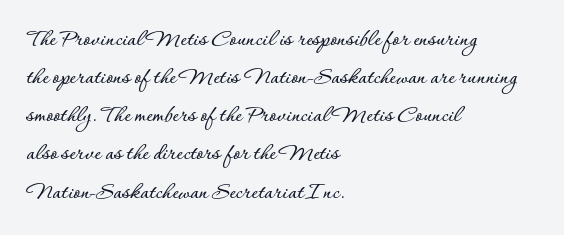
Q: Is the text italic (slanted)? A: Yes.
Q: Is the text underlined? A: No.
Q: How is the paragraph aligned? A: Left-aligned.
Q: Is the spacing between letters normal or unusually wide? A: Normal.
Q: Is the spacing between lines tight, normal or loose? A: Normal.
